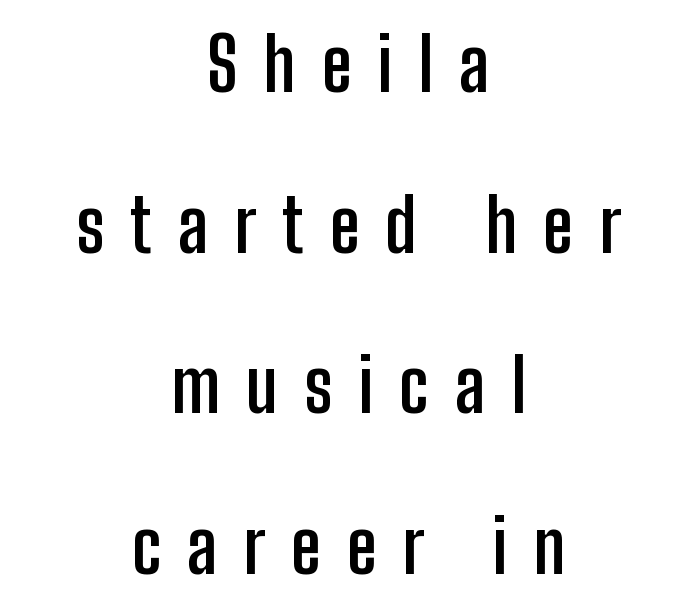
What kind of face is this? One without serifs — a sans. On the weight axis this lands at bold, roughly 700. Varying glyph widths throughout — classic text-font behaviour. The line texture is sparse and dotted thanks to wide tracking. The lines are spread far apart with generous leading. Every stem runs plumb, perpendicular to the baseline.
